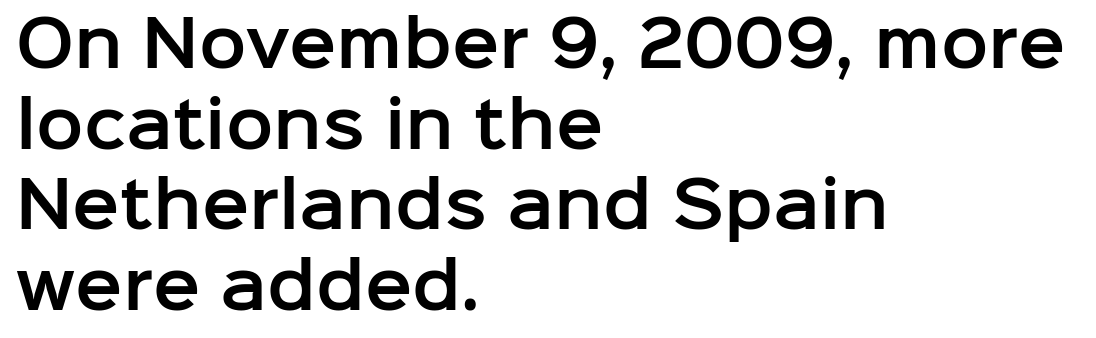
Q: Is the text italic (slanted)? A: No, it is upright.
Q: Is the typeface a serif or a sans-serif typeface? A: Sans-serif.
Q: Is the text underlined? A: No.
Q: How is the paragraph aligned? A: Left-aligned.
Q: Is the spacing between letters normal or unusually wide? A: Normal.
Q: Is the spacing between lines tight, normal or loose? A: Normal.
Q: Width (condensed, normal, or wide)? A: Normal.
Q: Stroke contrast? A: Low.
Q: x-height? A: Medium.
Q: Monospaced? A: No.
